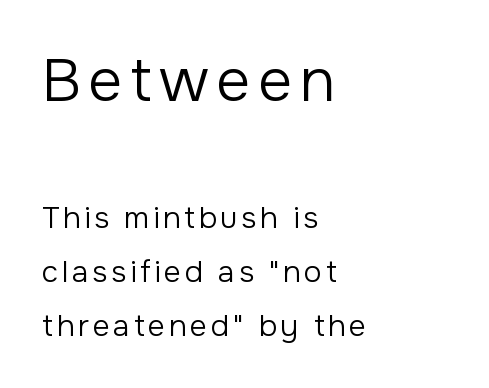
Descenders are the only things crossing below the line. The rendering anchors every line to the left-hand side. Stroke thickness stays within the range of a standard reading face or lighter. You can tell it's not italic because the verticals are truly vertical.
